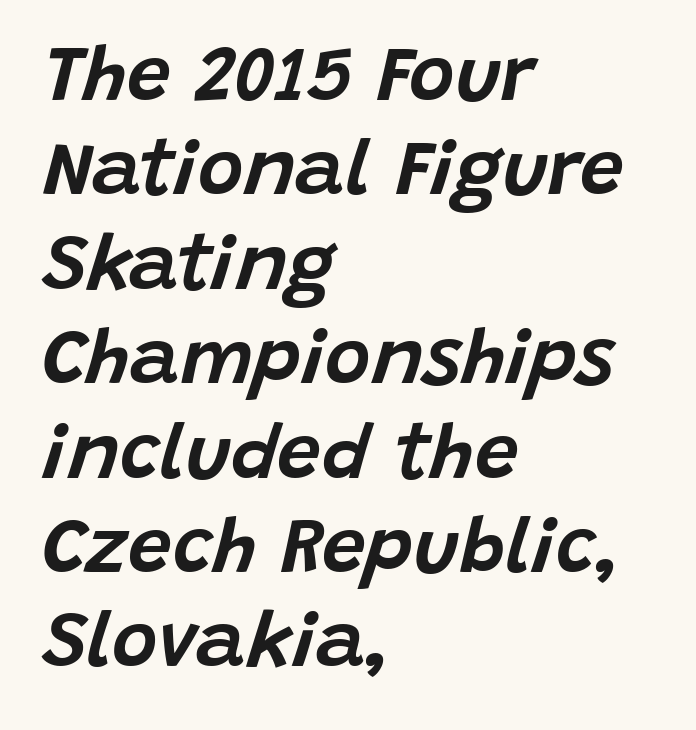
Caption: standard tracking, unaltered. Horizontally, the lines are justified to the leading edge only. Proportional: the letters do not fall into vertical columns. Type without underlining. When letters slant like this, we call the style italic.
